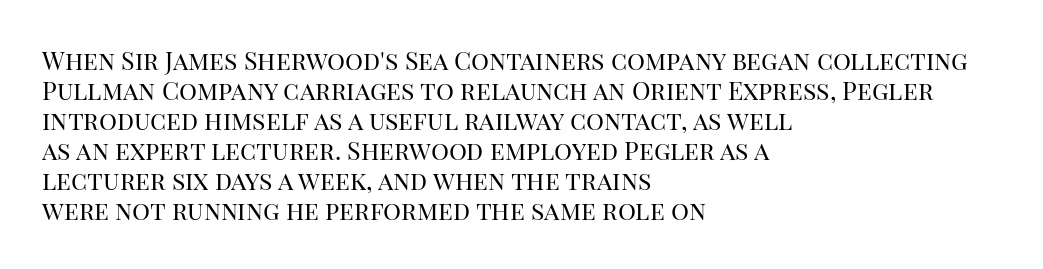
The image shows 25 px text type, upright; set left-aligned, line spacing 1.2x, normal letter spacing, not underlined.
